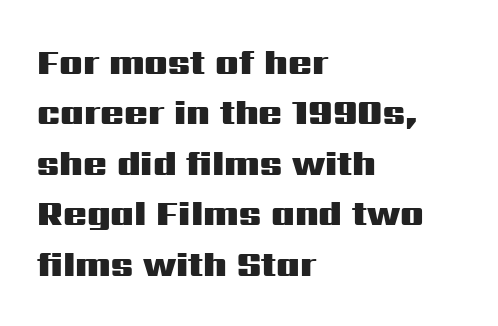
The image shows 35 px heavy, wide sans-serif type, upright; set left-aligned, normal line spacing (1.44x), normal letter spacing, not underlined; medium stroke contrast and a medium x-height.
